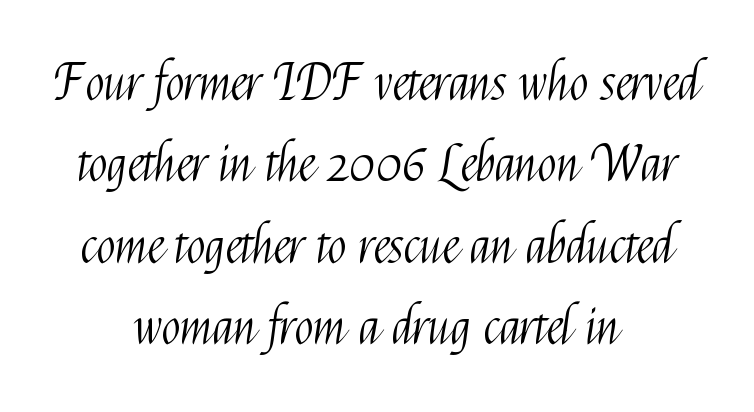
{"serif": "no", "bold": "no", "weight": "light", "width": "condensed", "stroke_contrast": "medium", "x_height": "medium", "monospaced": "no", "underline": "no", "align": "center", "line_spacing": "normal", "line_spacing_ratio": 1.63, "letter_spacing": "normal", "letter_spacing_em": 0.0, "glyph_px": 50}
